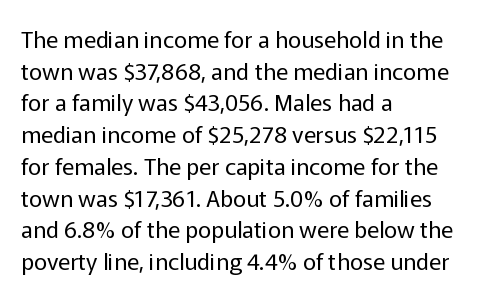
{"italic": "no", "bold": "no", "underline": "no", "align": "left", "line_spacing": "normal", "line_spacing_ratio": 1.38, "letter_spacing": "normal", "letter_spacing_em": 0.0, "glyph_px": 23}
